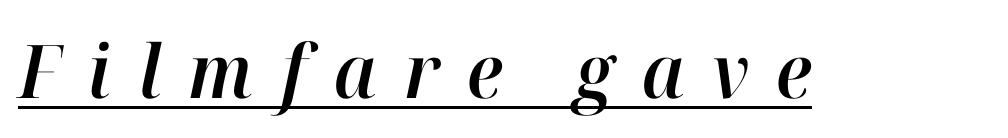
The image shows 74 px text type, italic (leaning right); set unusually wide letter spacing (+0.37 em), underlined; high stroke contrast and a medium x-height.
